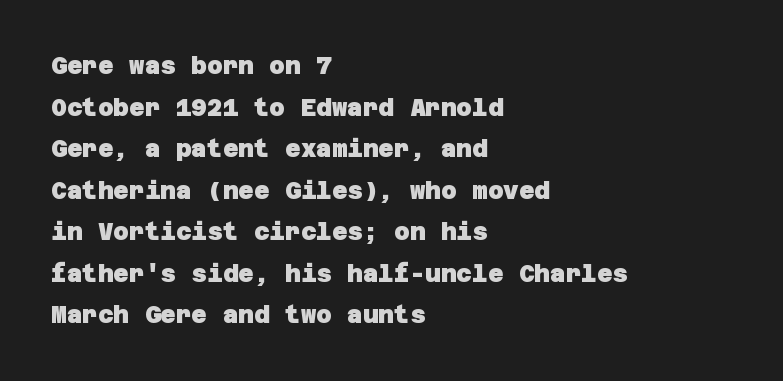
The image shows 24 px bold type; set left-aligned, line spacing 1.73x, normal letter spacing, not underlined.
